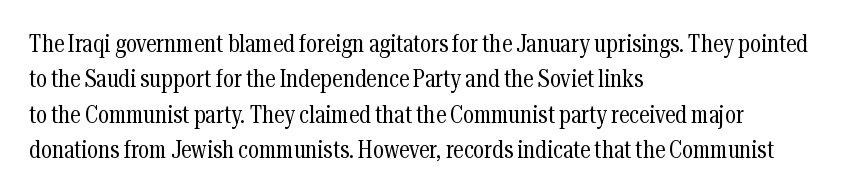
Q: Is the text bold? A: No.
Q: Is the text italic (slanted)? A: No, it is upright.
Q: Is the text underlined? A: No.
Q: How is the paragraph aligned? A: Left-aligned.
Q: Is the spacing between letters normal or unusually wide? A: Normal.
Q: Is the spacing between lines tight, normal or loose? A: Normal.
